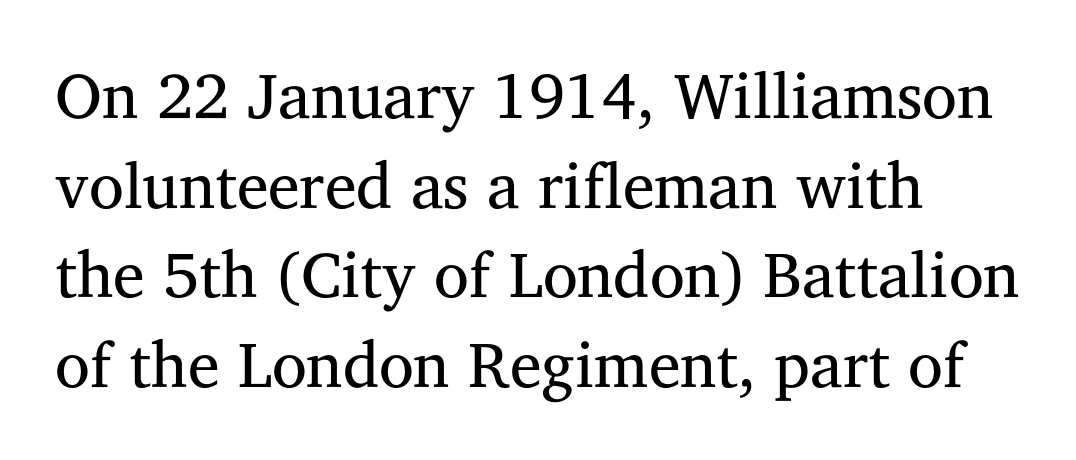
Caption: face not bold, strokes unweighted. The passage shown is typeset with a serif family. Summary of vertical rhythm: regular, with standard interline spacing. The letters advance in unequal steps, a hallmark of proportional type. Do the letters lean? They stand straight.
